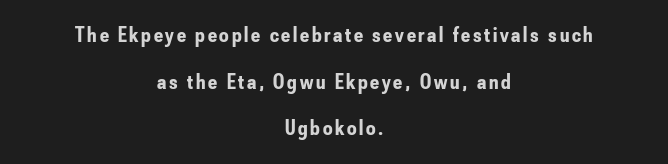
{"italic": "no", "bold": "yes", "underline": "no", "align": "center", "line_spacing": "loose", "line_spacing_ratio": 2.22, "glyph_px": 21}
